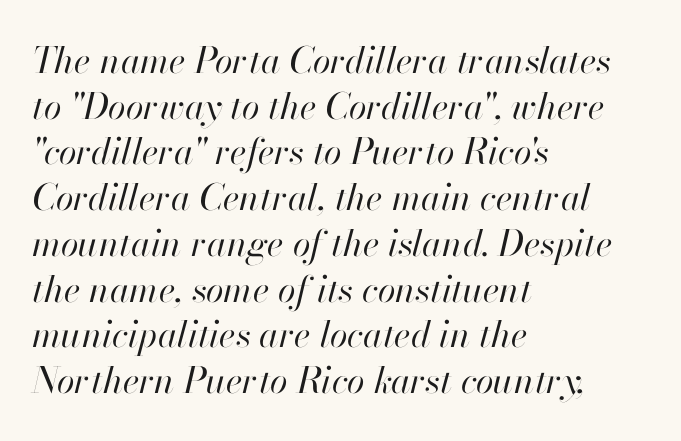
The space beneath each line is pristine and unruled. Is this a heavy cut? Hardly; it is regular or lighter. This sample uses an oblique cut, with every glyph tilted off the vertical. The passage shown stacks its lines at a standard gap. A typesetter would call this proportional, since set widths differ per character.
